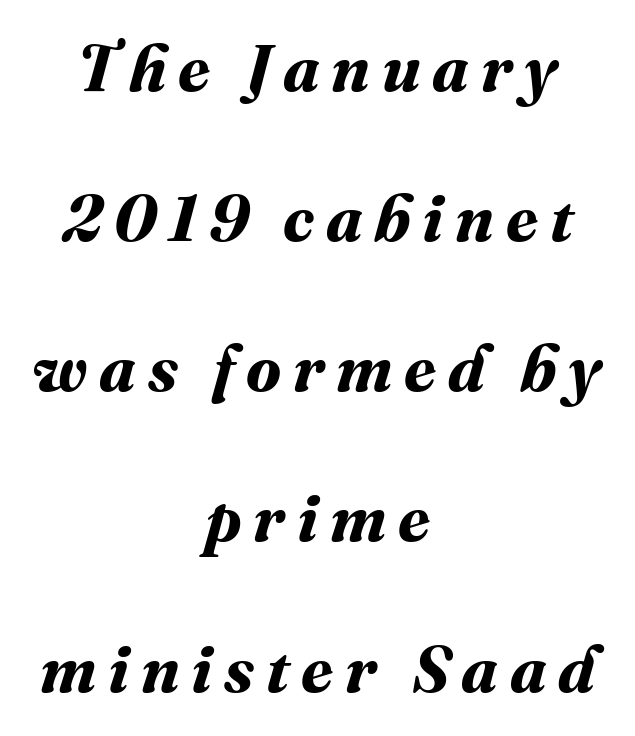
Do the characters align in a grid? No, the font is proportional. Each glyph is drawn with heavy, bold strokes. The specimen omits any rule beneath the text block's lines. Regarding leading, the lines here are spaced well apart. The text block is weighted toward neither margin, spreading evenly from the middle.
